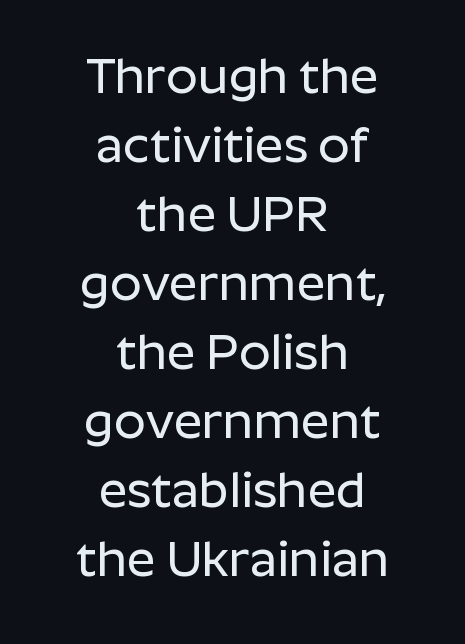
Q: Is the text italic (slanted)? A: No, it is upright.
Q: Is the typeface a serif or a sans-serif typeface? A: Sans-serif.
Q: Is the text underlined? A: No.
Q: How is the paragraph aligned? A: Centered.
Q: Is the spacing between letters normal or unusually wide? A: Normal.
Q: Is the spacing between lines tight, normal or loose? A: Normal.
Q: Width (condensed, normal, or wide)? A: Normal.
Q: Stroke contrast? A: Low.
Q: x-height? A: Medium.
Q: Monospaced? A: No.
